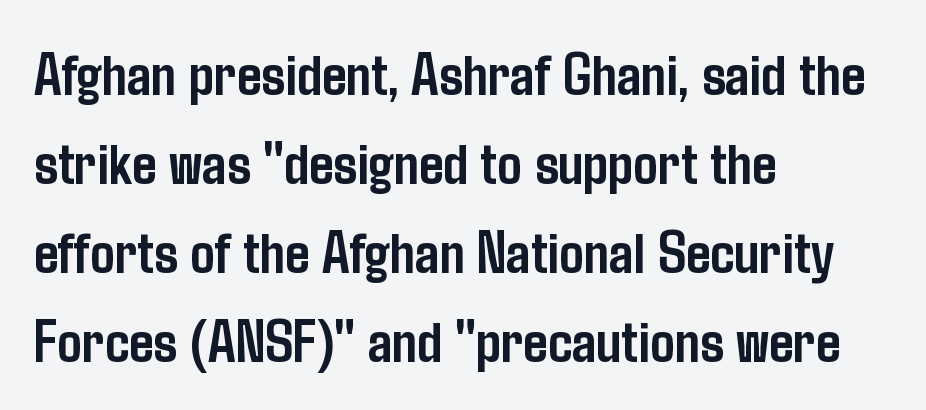
Q: Is the text bold? A: Yes.
Q: Is the text italic (slanted)? A: No, it is upright.
Q: Is the typeface a serif or a sans-serif typeface? A: Sans-serif.
Q: Is the text underlined? A: No.
Q: How is the paragraph aligned? A: Left-aligned.
Q: Is the spacing between letters normal or unusually wide? A: Normal.
Q: Is the spacing between lines tight, normal or loose? A: Normal.
Q: Width (condensed, normal, or wide)? A: Condensed.
Q: Stroke contrast? A: Low.
Q: x-height? A: Medium.
Q: Monospaced? A: No.
